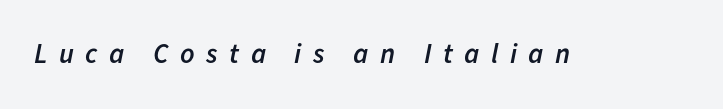
The image shows 28 px semibold type, italic (leaning right); set unusually wide letter spacing (+0.41 em), not underlined; low stroke contrast and a medium x-height.
